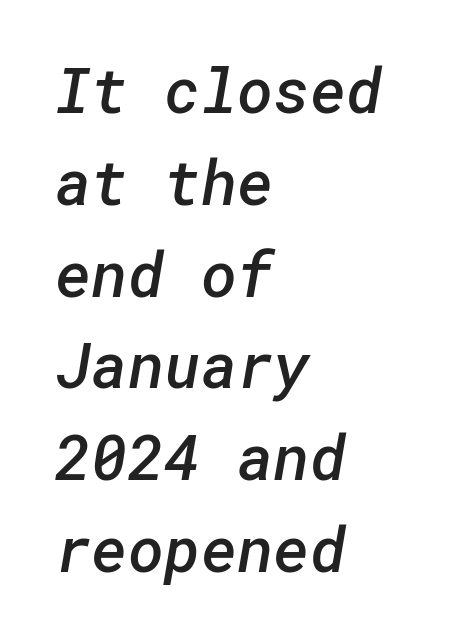
The image shows 62 px semibold sans-serif type; set left-aligned, normal line spacing (1.48x), normal letter spacing, not underlined; low stroke contrast and a medium x-height.
